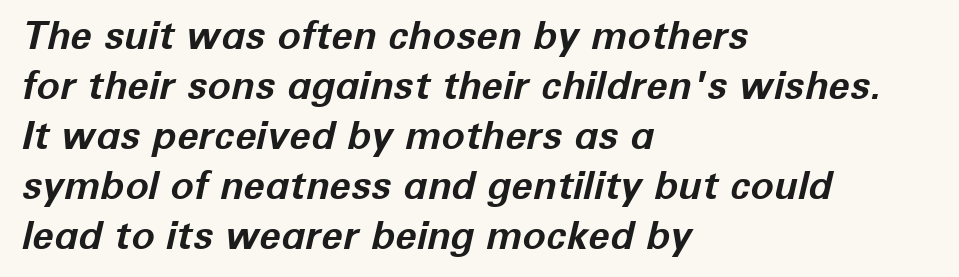
{"italic": "yes", "lean": "right", "slant_degrees": 12, "bold": "yes", "weight": "bold", "width": "normal", "stroke_contrast": "low", "x_height": "medium", "monospaced": "no", "underline": "no", "align": "left", "line_spacing": "normal", "line_spacing_ratio": 1.28, "letter_spacing": "normal", "letter_spacing_em": 0.0, "glyph_px": 39}
